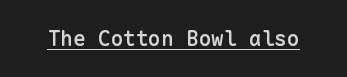
Q: Is the text bold? A: Semi-bold.
Q: Is the text italic (slanted)? A: No, it is upright.
Q: Is the text underlined? A: Yes.
Q: Is the spacing between letters normal or unusually wide? A: Normal.
